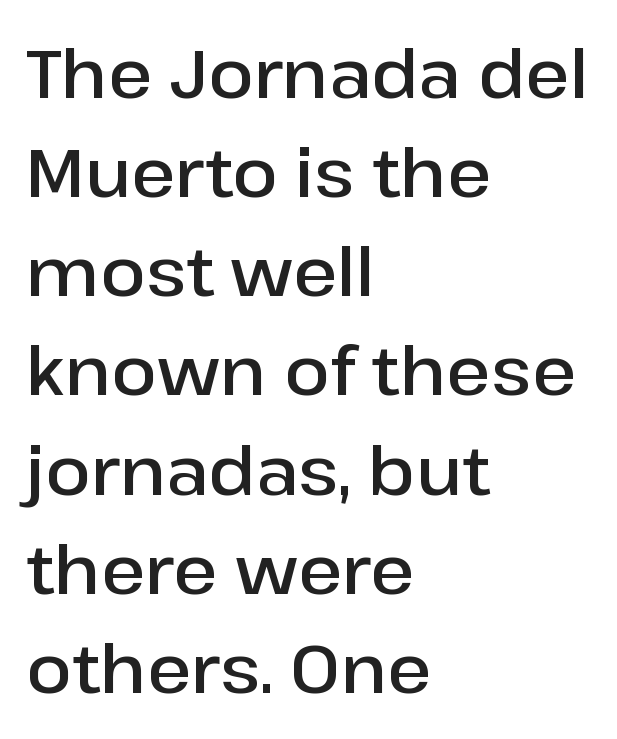
{"serif": "no", "italic": "no", "bold": "semi", "weight": "semibold", "width": "normal", "stroke_contrast": "low", "x_height": "medium", "monospaced": "no", "underline": "no", "align": "left", "line_spacing": "normal", "line_spacing_ratio": 1.48, "letter_spacing": "normal", "letter_spacing_em": 0.0, "glyph_px": 67}
